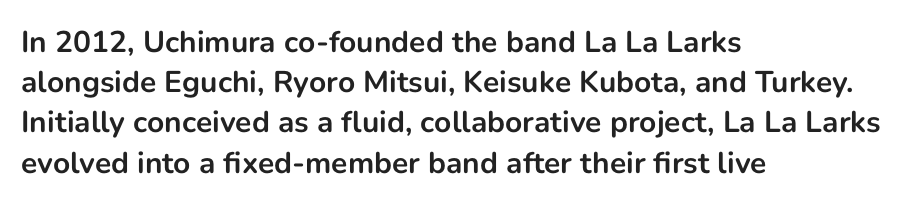
The image shows 30 px bold sans-serif type, upright; set left-aligned, normal line spacing (1.34x), normal letter spacing, not underlined; low stroke contrast and a medium x-height.
